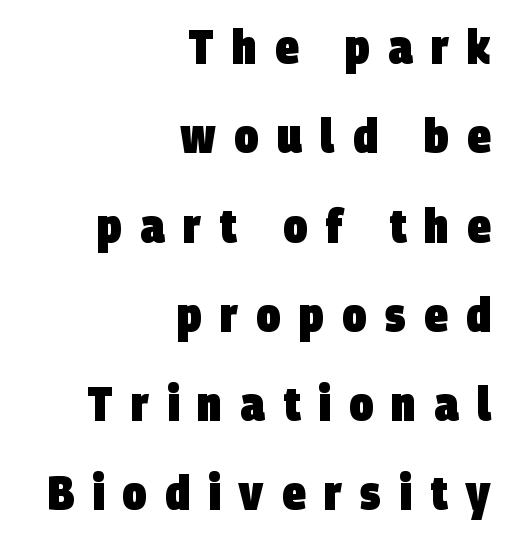
The image shows 48 px heavy, condensed sans-serif type; set right-aligned, line spacing 1.86x, unusually wide letter spacing (+0.38 em), not underlined; low stroke contrast and a large x-height.
